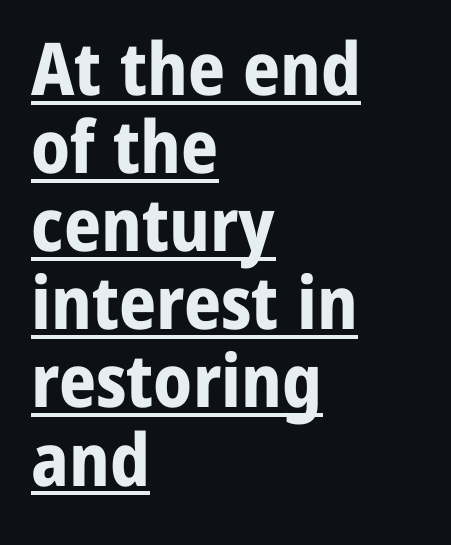
{"serif": "no", "italic": "no", "bold": "yes", "weight": "bold", "width": "normal", "stroke_contrast": "low", "x_height": "medium", "monospaced": "no", "underline": "yes", "align": "left", "line_spacing": "tight", "line_spacing_ratio": 1.07, "letter_spacing": "normal", "letter_spacing_em": 0.0, "glyph_px": 73}
